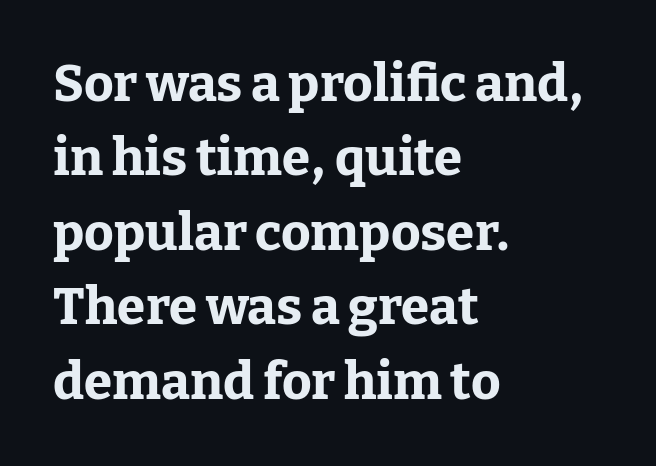
Q: Is the text bold? A: Yes.
Q: Is the text italic (slanted)? A: No, it is upright.
Q: Is the typeface a serif or a sans-serif typeface? A: Serif.
Q: Is the text underlined? A: No.
Q: How is the paragraph aligned? A: Left-aligned.
Q: Is the spacing between letters normal or unusually wide? A: Normal.
Q: Is the spacing between lines tight, normal or loose? A: Normal.
Q: Width (condensed, normal, or wide)? A: Normal.
Q: Stroke contrast? A: Low.
Q: x-height? A: Medium.
Q: Monospaced? A: No.
